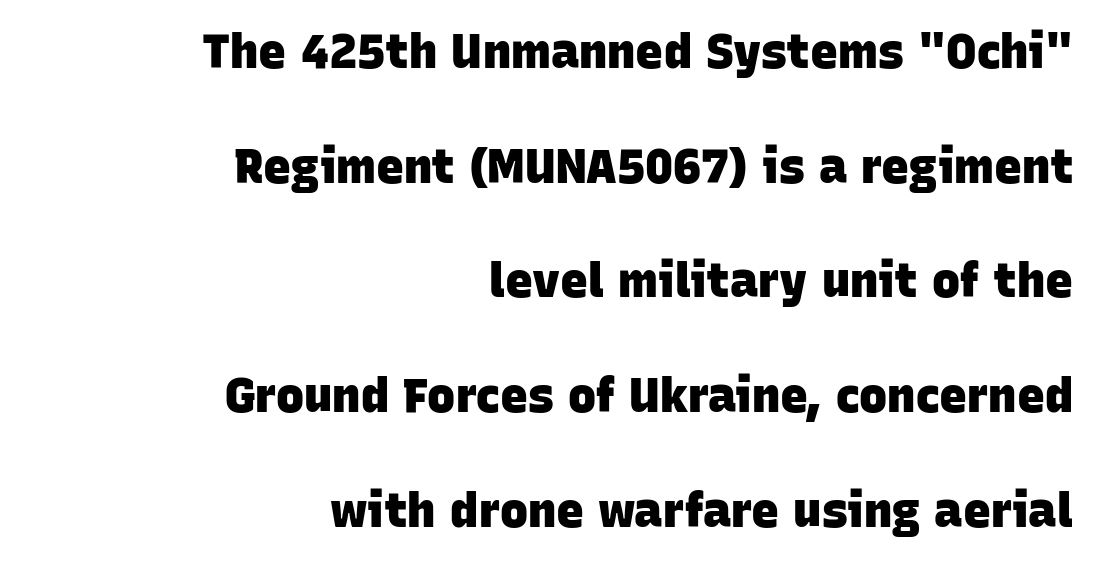
Q: Is the text bold? A: Yes.
Q: Is the typeface a serif or a sans-serif typeface? A: Sans-serif.
Q: Is the text underlined? A: No.
Q: How is the paragraph aligned? A: Right-aligned.
Q: Is the spacing between letters normal or unusually wide? A: Normal.
Q: Is the spacing between lines tight, normal or loose? A: Loose.
Q: Width (condensed, normal, or wide)? A: Normal.
Q: Stroke contrast? A: Low.
Q: x-height? A: Large.
Q: Monospaced? A: No.
